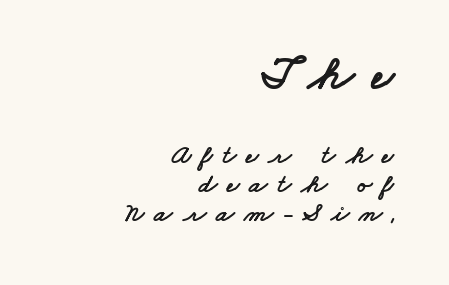
Q: Is the typeface a serif or a sans-serif typeface? A: Sans-serif.
Q: Is the text underlined? A: No.
Q: How is the paragraph aligned? A: Right-aligned.
Q: Is the spacing between letters normal or unusually wide? A: Unusually wide.
Q: Is the spacing between lines tight, normal or loose? A: Tight.
Q: Which block of text is set in a larger size, the first (top) or the second (bottom)? A: The first (top) one.
Q: Width (condensed, normal, or wide)? A: Wide.
Q: Stroke contrast? A: Low.
Q: x-height? A: Small.
Q: Monospaced? A: No.
